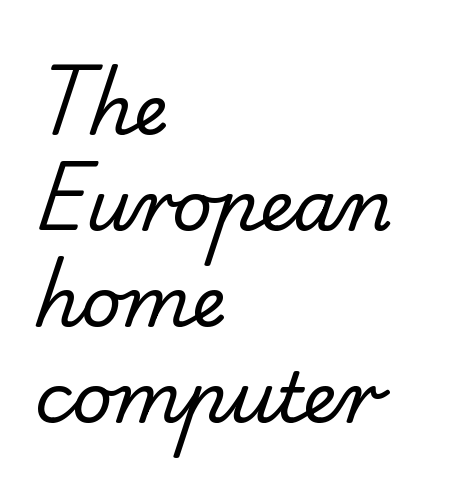
These lines are set flush left with a ragged right edge. Nobody drew a line under any word here. Vertical stems look standard width or narrower in stroke. Standard letterfit; no display-style spreading of the glyphs. One glance says typical: line gaps are just what's usual.
